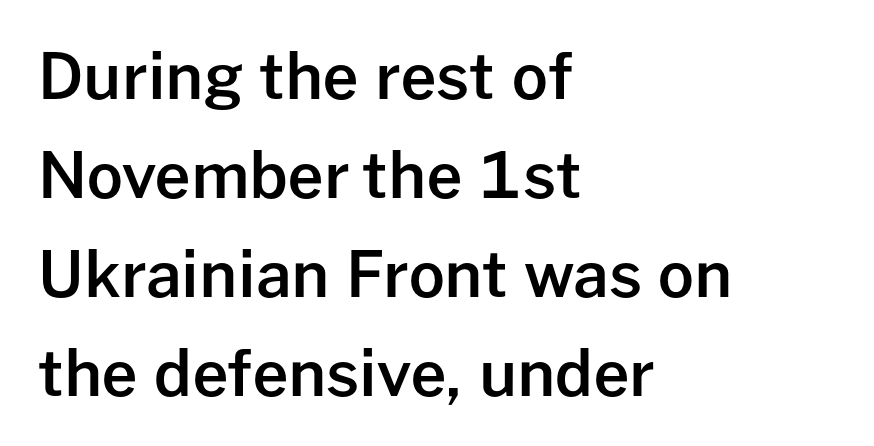
The image shows 63 px semibold sans-serif type, upright; set left-aligned, normal line spacing (1.57x), normal letter spacing, not underlined; low stroke contrast and a medium x-height.
